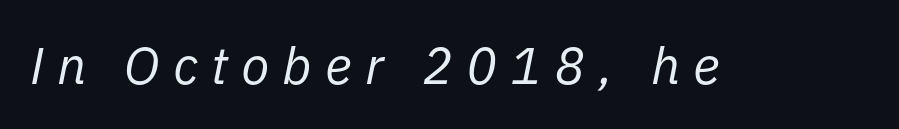
The image shows 52 px regular-weight type, italic (leaning right); set unusually wide letter spacing (+0.25 em), not underlined; low stroke contrast and a medium x-height.
